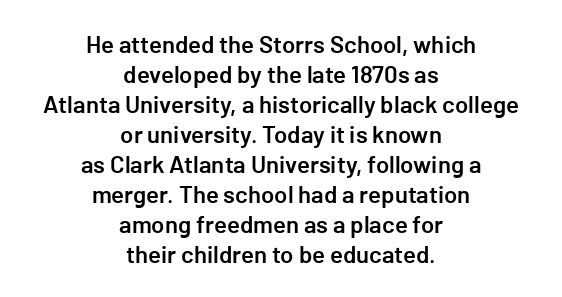
Q: Is the text bold? A: Semi-bold.
Q: Is the text italic (slanted)? A: No, it is upright.
Q: Is the text underlined? A: No.
Q: How is the paragraph aligned? A: Centered.
Q: Is the spacing between letters normal or unusually wide? A: Normal.
Q: Is the spacing between lines tight, normal or loose? A: Normal.
